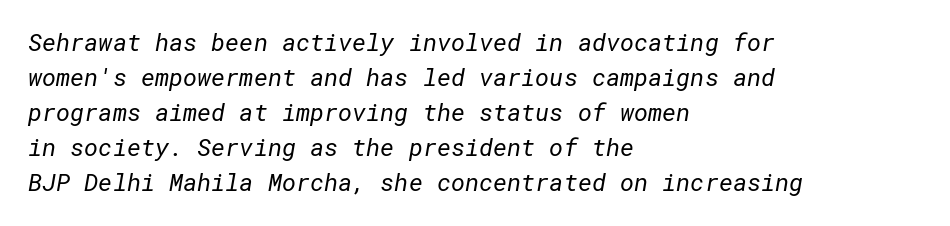
{"bold": "no", "underline": "no", "align": "left", "line_spacing": "normal", "line_spacing_ratio": 1.46, "letter_spacing": "normal", "letter_spacing_em": 0.0, "glyph_px": 24}
